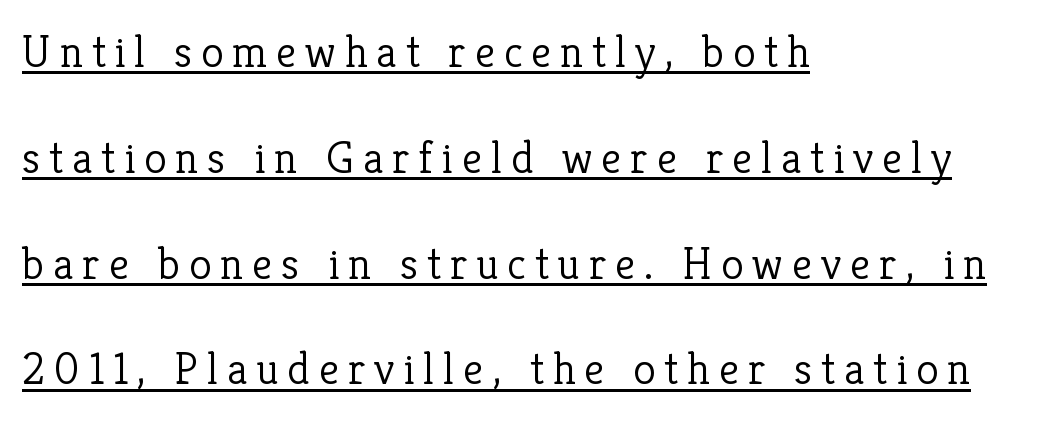
Q: Is the text bold? A: No.
Q: Is the text italic (slanted)? A: No, it is upright.
Q: Is the typeface a serif or a sans-serif typeface? A: Serif.
Q: Is the text underlined? A: Yes.
Q: How is the paragraph aligned? A: Left-aligned.
Q: Is the spacing between lines tight, normal or loose? A: Loose.
Q: Width (condensed, normal, or wide)? A: Normal.
Q: Stroke contrast? A: Low.
Q: x-height? A: Medium.
Q: Monospaced? A: No.
